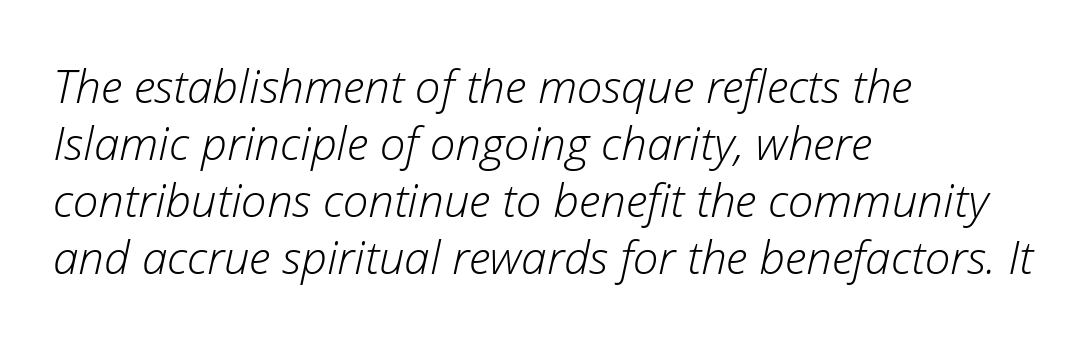
The image shows 46 px light type, italic (leaning right); set left-aligned, line spacing 1.24x, normal letter spacing, not underlined; low stroke contrast and a medium x-height.
